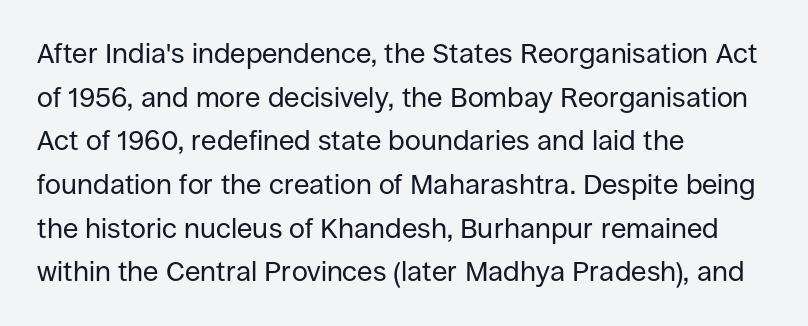
{"serif": "no", "italic": "no", "bold": "no", "weight": "regular", "width": "normal", "stroke_contrast": "low", "x_height": "large", "monospaced": "no", "underline": "no", "align": "left", "line_spacing": "normal", "line_spacing_ratio": 1.56, "letter_spacing": "normal", "letter_spacing_em": 0.0, "glyph_px": 28}
